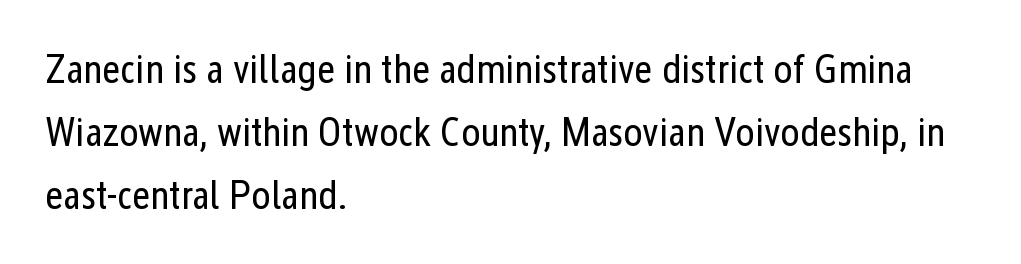
Q: Is the text bold? A: No.
Q: Is the text italic (slanted)? A: No, it is upright.
Q: Is the typeface a serif or a sans-serif typeface? A: Sans-serif.
Q: Is the text underlined? A: No.
Q: How is the paragraph aligned? A: Left-aligned.
Q: Is the spacing between letters normal or unusually wide? A: Normal.
Q: Is the spacing between lines tight, normal or loose? A: Normal.
Q: Width (condensed, normal, or wide)? A: Condensed.
Q: Stroke contrast? A: Low.
Q: x-height? A: Medium.
Q: Monospaced? A: No.
